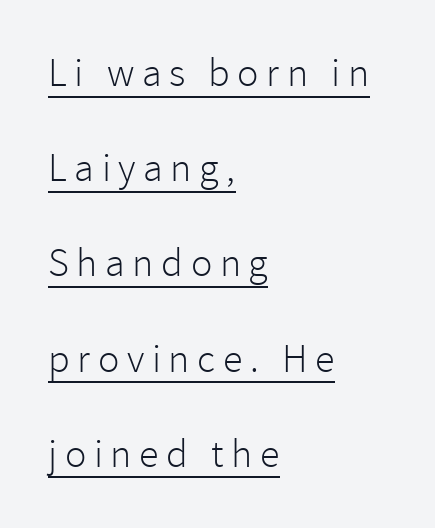
{"serif": "no", "italic": "no", "bold": "no", "weight": "light", "width": "normal", "stroke_contrast": "low", "x_height": "medium", "monospaced": "no", "underline": "yes", "align": "left", "line_spacing": "loose", "line_spacing_ratio": 2.38, "glyph_px": 40}
